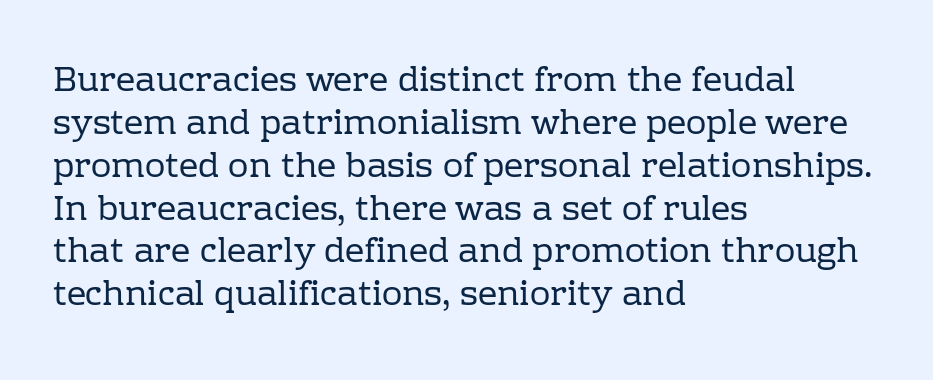
Successive baselines arrive at the customary interval. Alignment: flush left. Little horizontal feet cap the strokes, marking this as serif type. The cut favours lightness, reaching ordinary text weight at its darkest. The face used here is proportionally spaced, like ordinary book or web type. The passage shown has conventional tracking throughout.
